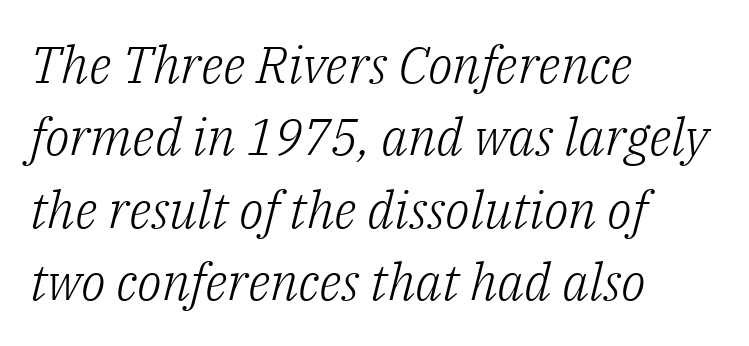
Nothing unusual about the tracking: characters are spaced as the font intends. The font sits on the lighter half of the weight spectrum, regular included. No word sits above an underline. Small tapered or slab feet sit at the stroke ends, so this counts as serif. Varying glyph widths throughout — classic text-font behaviour.
